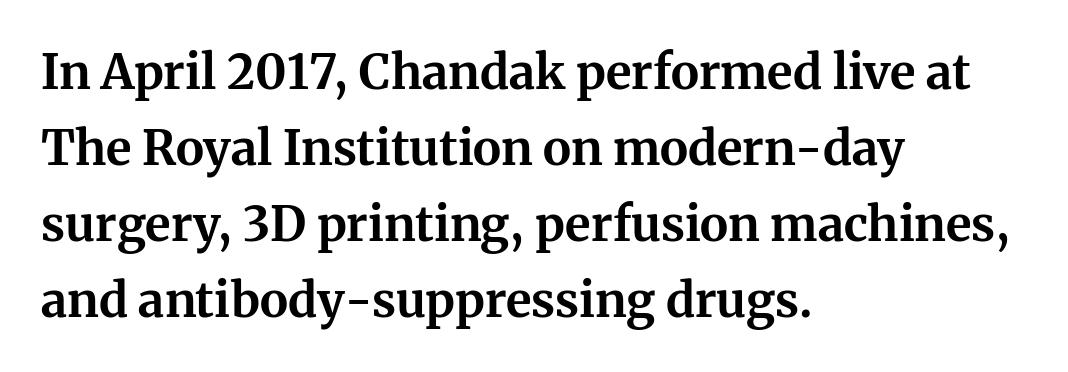
Q: Is the text bold? A: Yes.
Q: Is the text italic (slanted)? A: No, it is upright.
Q: Is the typeface a serif or a sans-serif typeface? A: Serif.
Q: Is the text underlined? A: No.
Q: How is the paragraph aligned? A: Left-aligned.
Q: Is the spacing between letters normal or unusually wide? A: Normal.
Q: Is the spacing between lines tight, normal or loose? A: Normal.
Q: Width (condensed, normal, or wide)? A: Normal.
Q: Stroke contrast? A: Medium.
Q: x-height? A: Medium.
Q: Monospaced? A: No.
